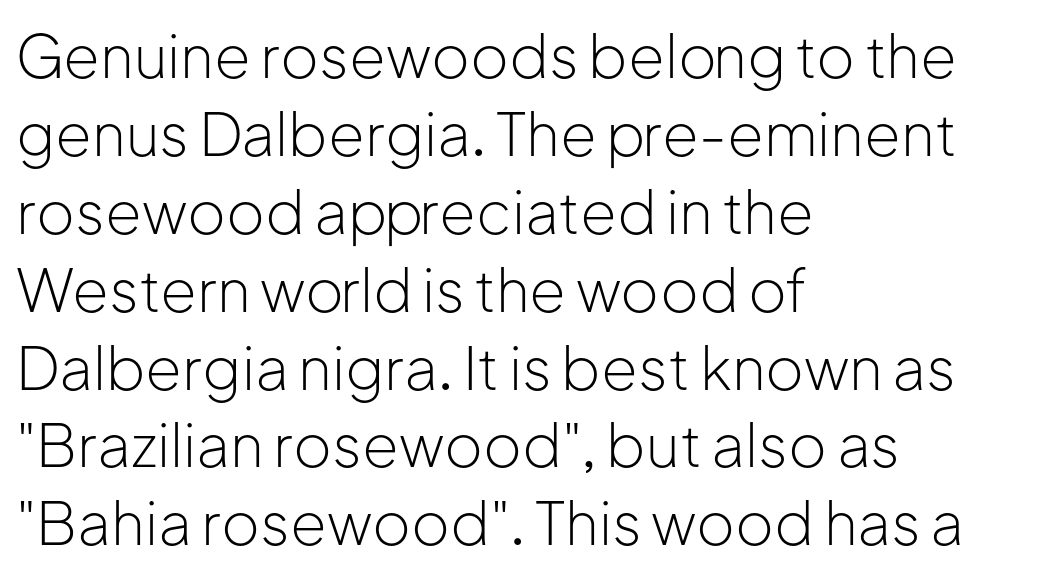
The characters are drawn with everyday or finer stroke widths. The letters sit at their default tracking, neither squeezed nor spread. Rendered with straight, roman letterforms. Decoration check: the copy has no underline.
